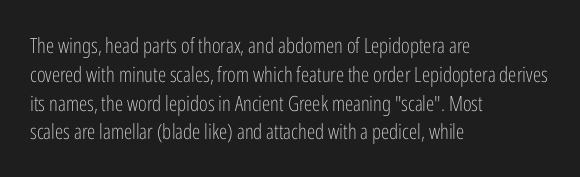
Each new line begins a customary step beneath the previous one. Stems here are at most as thick as an everyday book face. Words appear dense and cohesive because spacing is normal. Descenders hang freely into open space. The axis of the letterforms is exactly vertical.
